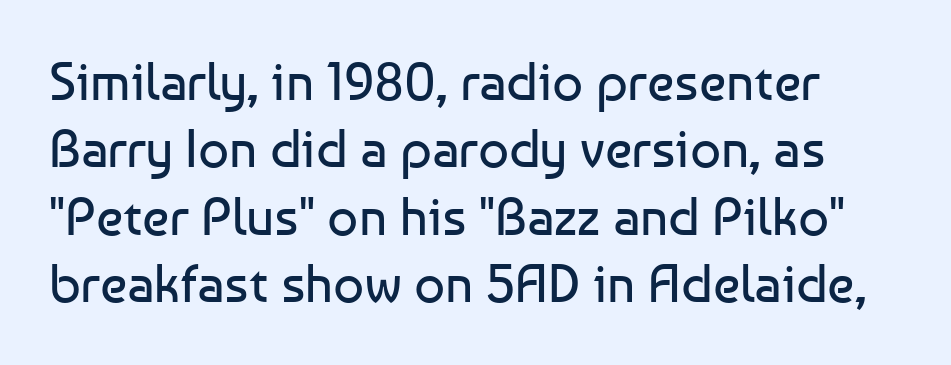
In terms of leading, this rendering sits right in the middle. How are the letters spaced? Ordinarily, with no added tracking. No feet cap the strokes, marking this as sans-serif type. The strokes carry an ordinary text weight at most.
